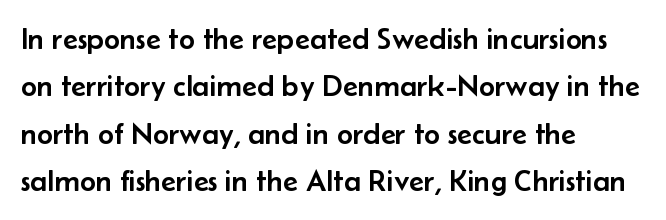
{"serif": "no", "italic": "no", "width": "normal", "stroke_contrast": "low", "x_height": "small", "monospaced": "no", "underline": "no", "align": "left", "line_spacing": "normal", "line_spacing_ratio": 1.53, "letter_spacing": "normal", "letter_spacing_em": 0.0, "glyph_px": 31}
